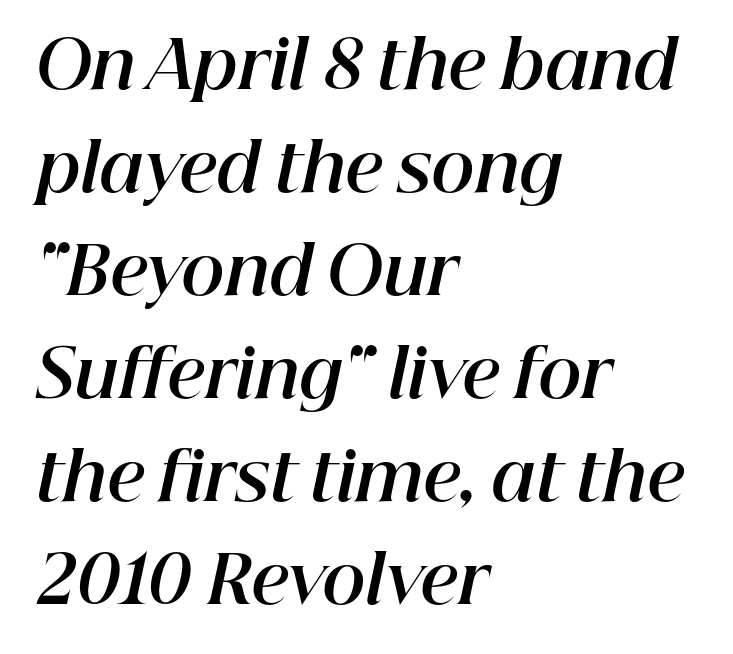
The image shows 66 px bold type, italic (leaning right); set left-aligned, normal line spacing (1.56x), normal letter spacing, not underlined; high stroke contrast and a medium x-height.
